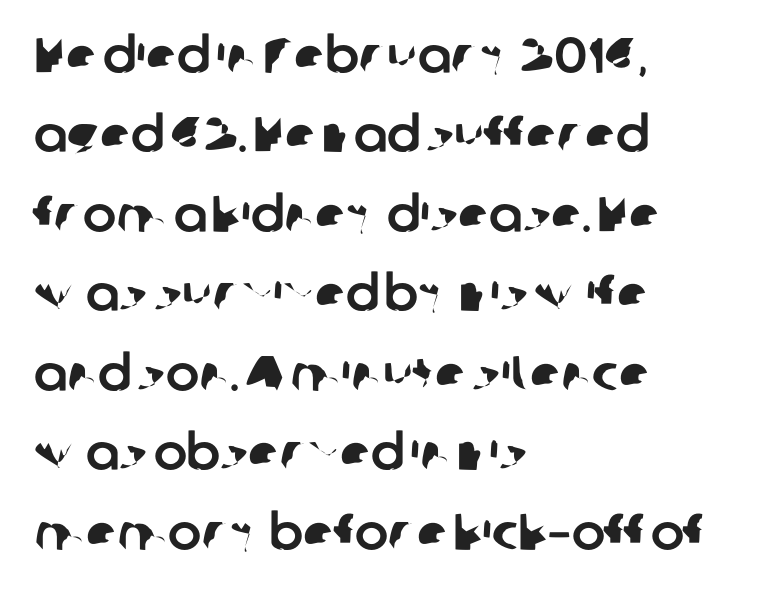
Q: Is the typeface a serif or a sans-serif typeface? A: Sans-serif.
Q: Is the text underlined? A: No.
Q: How is the paragraph aligned? A: Left-aligned.
Q: Is the spacing between letters normal or unusually wide? A: Normal.
Q: Is the spacing between lines tight, normal or loose? A: Normal.
Q: Width (condensed, normal, or wide)? A: Normal.
Q: Stroke contrast? A: Low.
Q: x-height? A: Medium.
Q: Monospaced? A: No.
